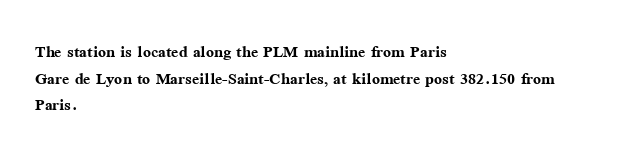
The image shows 21 px bold type, upright; set left-aligned, normal line spacing (1.27x), normal letter spacing, not underlined.
